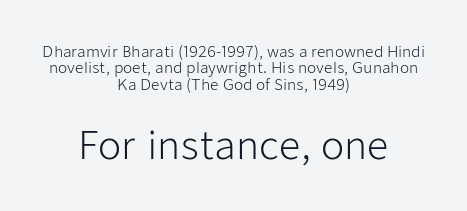
Q: Is the text bold? A: No.
Q: Is the text italic (slanted)? A: No, it is upright.
Q: Is the typeface a serif or a sans-serif typeface? A: Sans-serif.
Q: Is the text underlined? A: No.
Q: How is the paragraph aligned? A: Centered.
Q: Is the spacing between letters normal or unusually wide? A: Normal.
Q: Is the spacing between lines tight, normal or loose? A: Tight.
Q: Which block of text is set in a larger size, the first (top) or the second (bottom)? A: The second (bottom) one.
Q: Width (condensed, normal, or wide)? A: Normal.
Q: Stroke contrast? A: Low.
Q: x-height? A: Medium.
Q: Monospaced? A: No.
